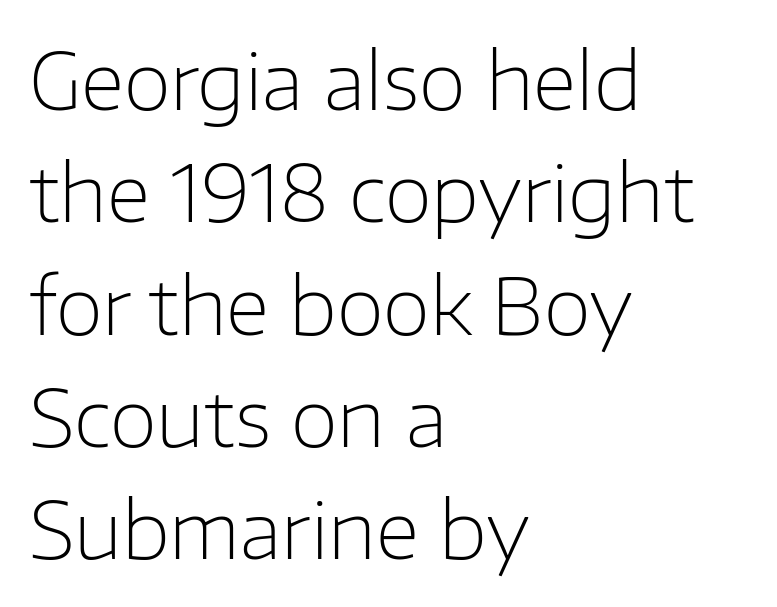
The image shows 78 px light sans-serif type, upright; set left-aligned, normal line spacing (1.44x), normal letter spacing, not underlined; low stroke contrast and a medium x-height.
